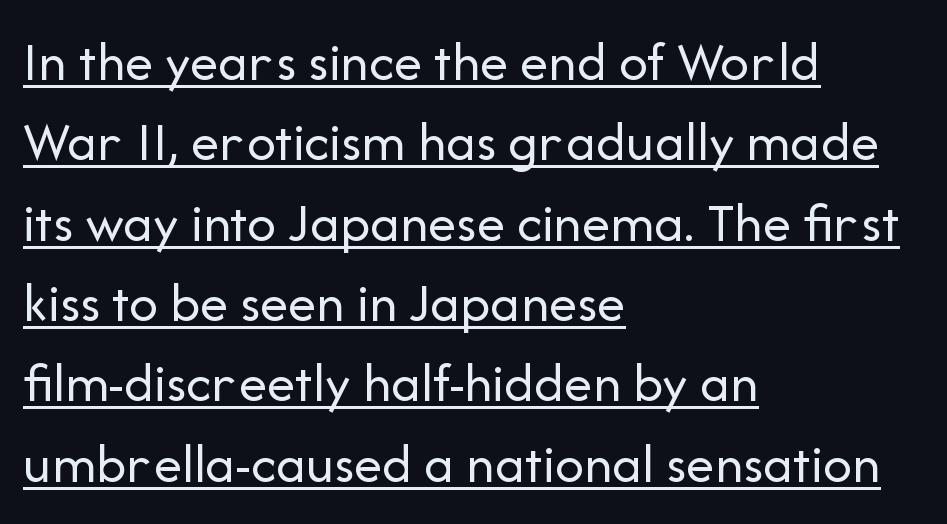
Q: Is the text bold? A: No.
Q: Is the text italic (slanted)? A: No, it is upright.
Q: Is the typeface a serif or a sans-serif typeface? A: Sans-serif.
Q: Is the text underlined? A: Yes.
Q: How is the paragraph aligned? A: Left-aligned.
Q: Is the spacing between letters normal or unusually wide? A: Normal.
Q: Is the spacing between lines tight, normal or loose? A: Normal.
Q: Width (condensed, normal, or wide)? A: Normal.
Q: Stroke contrast? A: Low.
Q: x-height? A: Medium.
Q: Monospaced? A: No.
